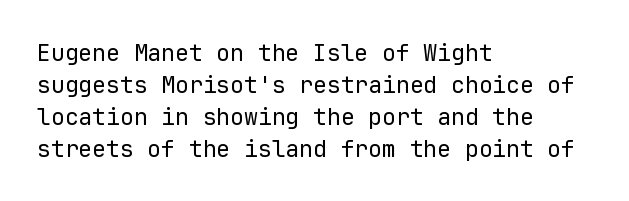
Caption: standard tracking, unaltered. Does the leading feel generous? No, just average. The lines are quadded left. Check the space under the baseline: it is left empty.
